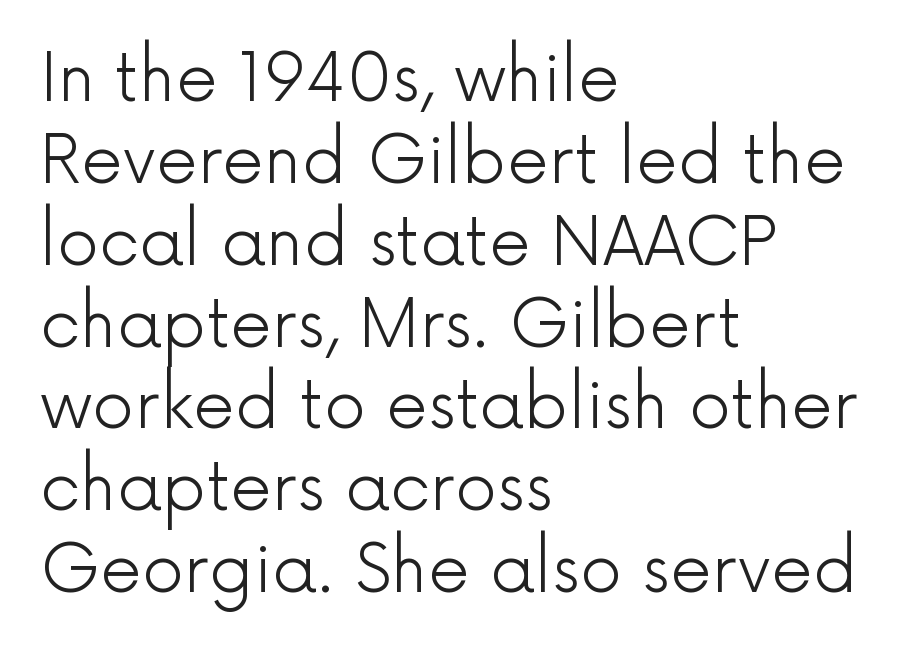
{"serif": "no", "italic": "no", "bold": "no", "weight": "light", "width": "normal", "x_height": "medium", "monospaced": "no", "underline": "no", "align": "left", "line_spacing_ratio": 1.24, "letter_spacing": "normal", "letter_spacing_em": 0.0, "glyph_px": 66}
